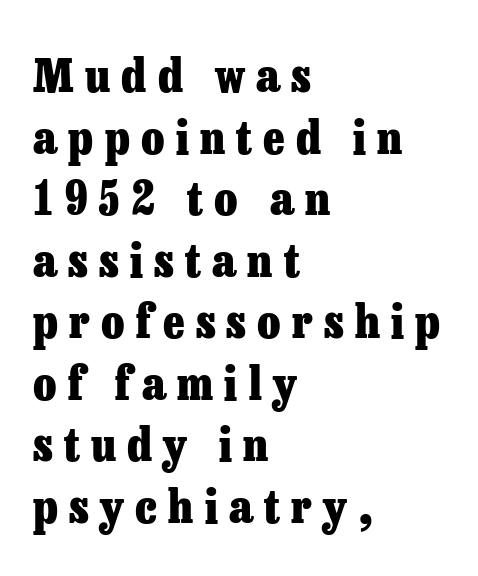
Tall strokes in this sample are plumb rather than angled. Letters rest on an invisible, unmarked baseline. The setting favours the left margin, as ordinary paragraphs usually do. This sample has the flowing, uneven cadence of proportional lettering. Here the glyphs are tracked loosely, breaking word shapes into spaced letters. Typographically, this falls in the serif category.
